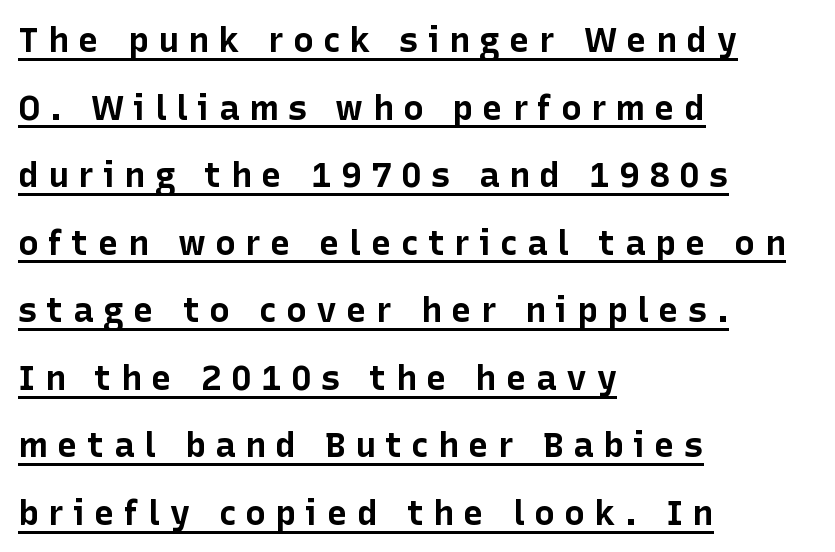
The image shows 35 px bold sans-serif type, upright; set left-aligned, loose line spacing (1.93x), unusually wide letter spacing (+0.26 em), underlined; low stroke contrast and a medium x-height.
